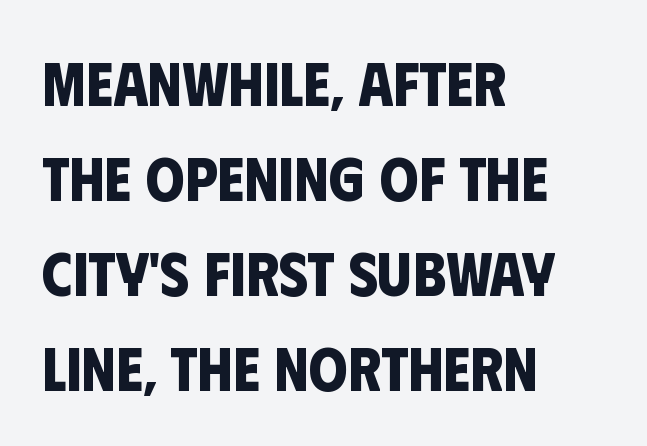
Q: Is the text bold? A: Yes.
Q: Is the typeface a serif or a sans-serif typeface? A: Sans-serif.
Q: Is the text underlined? A: No.
Q: How is the paragraph aligned? A: Left-aligned.
Q: Is the spacing between letters normal or unusually wide? A: Normal.
Q: Is the spacing between lines tight, normal or loose? A: Normal.
Q: Width (condensed, normal, or wide)? A: Condensed.
Q: Stroke contrast? A: Low.
Q: x-height? A: Large.
Q: Monospaced? A: No.
